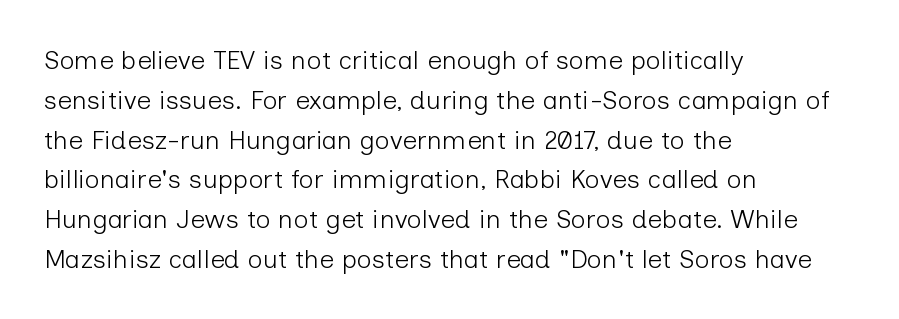
{"italic": "no", "bold": "no", "underline": "no", "align": "left", "line_spacing": "normal", "line_spacing_ratio": 1.53, "letter_spacing": "normal", "letter_spacing_em": 0.0, "glyph_px": 26}
